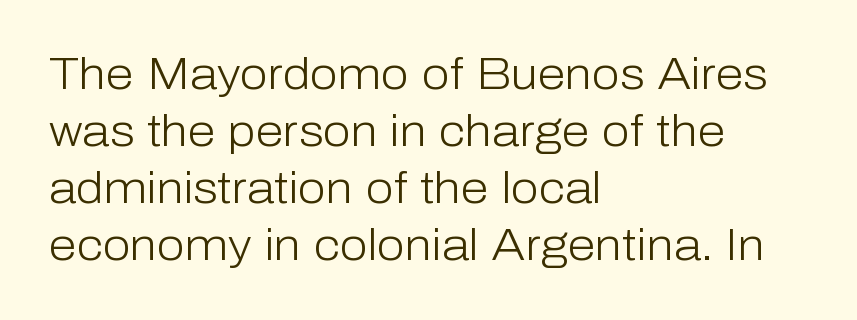
{"serif": "no", "italic": "no", "bold": "no", "weight": "light", "width": "normal", "stroke_contrast": "low", "x_height": "medium", "monospaced": "no", "underline": "no", "align": "left", "line_spacing": "normal", "line_spacing_ratio": 1.27, "letter_spacing": "normal", "letter_spacing_em": 0.0, "glyph_px": 45}
